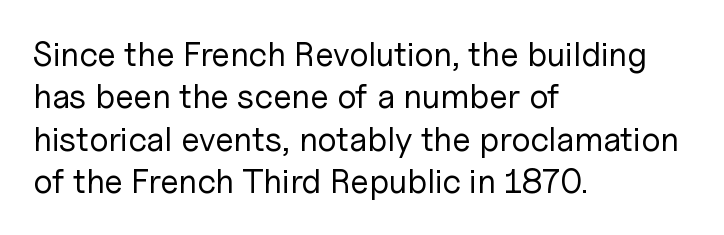
{"serif": "no", "italic": "no", "bold": "no", "weight": "regular", "width": "normal", "stroke_contrast": "low", "x_height": "medium", "monospaced": "no", "underline": "no", "align": "left", "line_spacing": "normal", "line_spacing_ratio": 1.25, "letter_spacing": "normal", "letter_spacing_em": 0.0, "glyph_px": 34}
